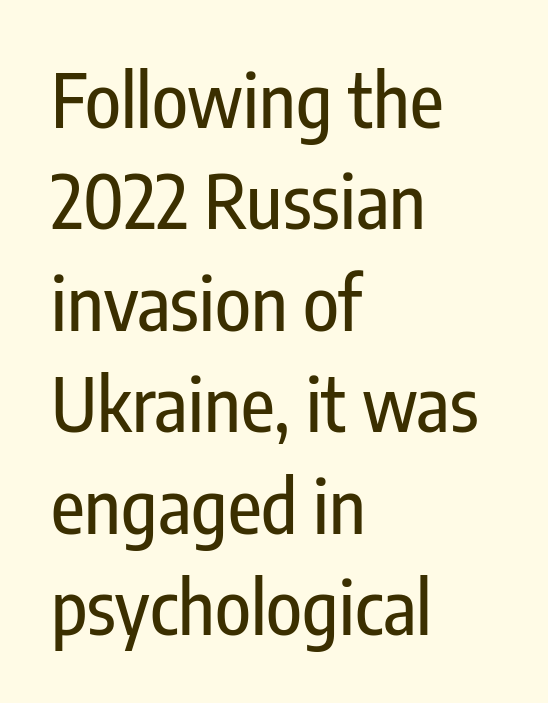
Is this a fixed-width face? No — the glyphs have proportional, varying widths. Note: no serifs on the glyphs. How would I describe the line gaps? Plain and ordinary. Letters rest on an invisible, unmarked baseline.
